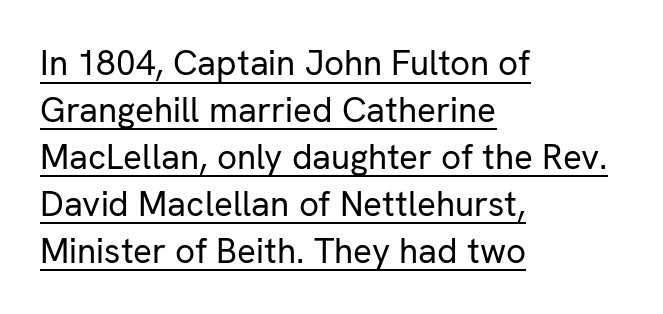
The image shows 35 px regular-weight sans-serif type, upright; set left-aligned, normal line spacing (1.34x), normal letter spacing, underlined; low stroke contrast and a medium x-height.
